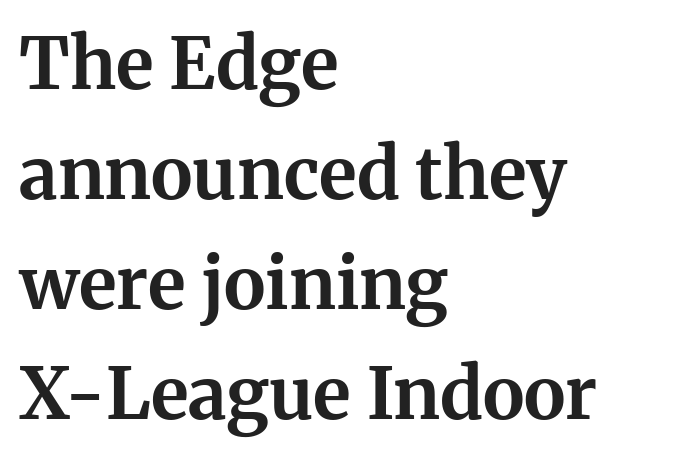
Strong, thick strokes mark this as bold type. The area under the type is left untouched. If you measured baseline to baseline, you'd find a middling distance. You could not count columns in this text — the font is proportionally spaced. The letterforms sit shoulder to shoulder at normal distance. If you drew a line through each stem, it would be perfectly vertical.
